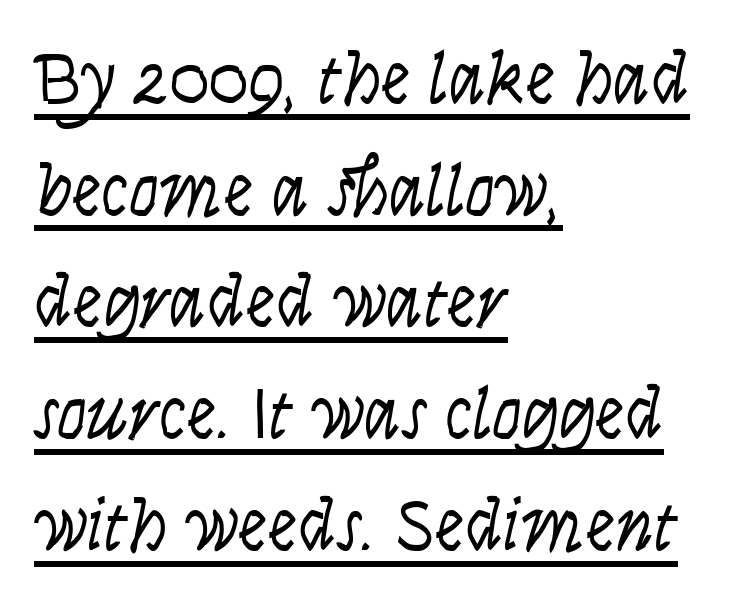
Q: Is the text bold? A: No.
Q: Is the text italic (slanted)? A: Yes, it leans right by about 9 degrees.
Q: Is the text underlined? A: Yes.
Q: How is the paragraph aligned? A: Left-aligned.
Q: Is the spacing between letters normal or unusually wide? A: Normal.
Q: Is the spacing between lines tight, normal or loose? A: Normal.
Q: Width (condensed, normal, or wide)? A: Condensed.
Q: Stroke contrast? A: Low.
Q: x-height? A: Large.
Q: Monospaced? A: No.
